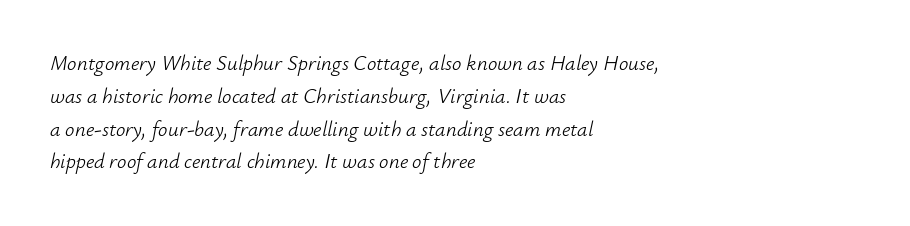
Q: Is the text bold? A: No.
Q: Is the text italic (slanted)? A: Yes, it leans right by about 12 degrees.
Q: Is the text underlined? A: No.
Q: How is the paragraph aligned? A: Left-aligned.
Q: Is the spacing between letters normal or unusually wide? A: Normal.
Q: Is the spacing between lines tight, normal or loose? A: Normal.
